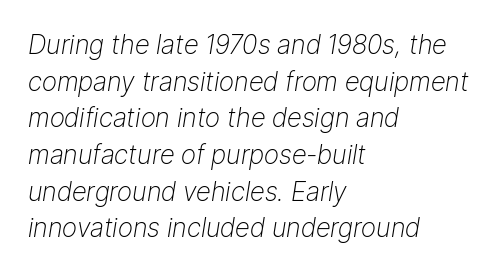
{"italic": "yes", "lean": "right", "slant_degrees": 9, "bold": "no", "underline": "no", "align": "left", "line_spacing": "normal", "line_spacing_ratio": 1.41, "letter_spacing": "normal", "letter_spacing_em": 0.0, "glyph_px": 26}
